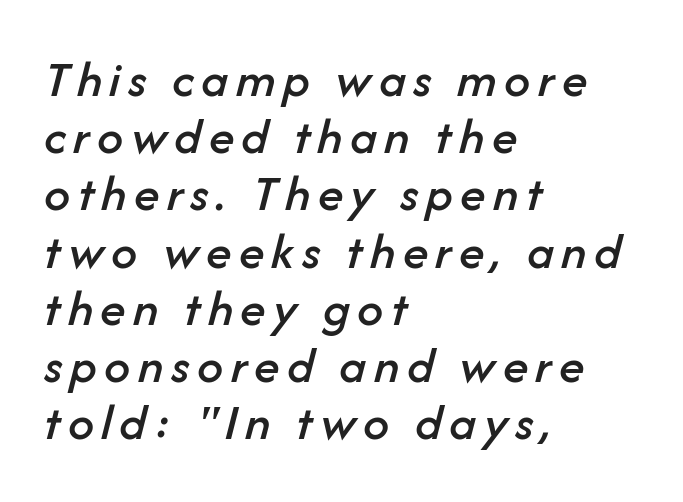
{"italic": "yes", "lean": "right", "slant_degrees": 14, "width": "normal", "stroke_contrast": "low", "x_height": "medium", "monospaced": "no", "underline": "no", "align": "left", "line_spacing": "tight", "line_spacing_ratio": 1.1, "glyph_px": 52}
